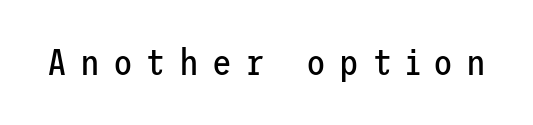
Stroke terminals: plain, sans-serif. Display-style spreading of the glyphs; the letterfit is very open. Underlining? Definitely not there. No italicization has been applied; the sample stays upright. Summary of weight: not heavy and not bold.
